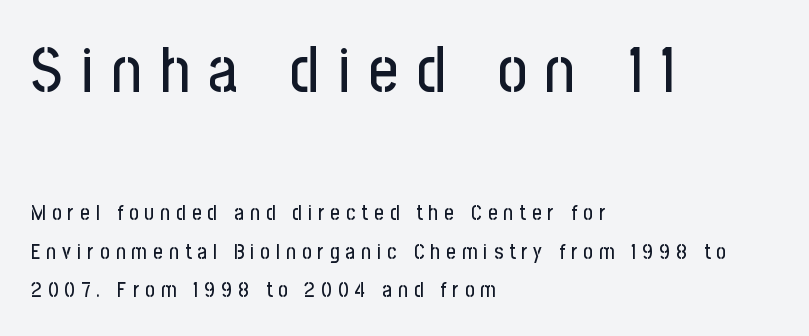
Q: Is the text italic (slanted)? A: No, it is upright.
Q: Is the typeface a serif or a sans-serif typeface? A: Sans-serif.
Q: Is the text underlined? A: No.
Q: How is the paragraph aligned? A: Left-aligned.
Q: Is the spacing between letters normal or unusually wide? A: Unusually wide.
Q: Which block of text is set in a larger size, the first (top) or the second (bottom)? A: The first (top) one.
Q: Width (condensed, normal, or wide)? A: Condensed.
Q: Stroke contrast? A: Low.
Q: x-height? A: Medium.
Q: Monospaced? A: No.
